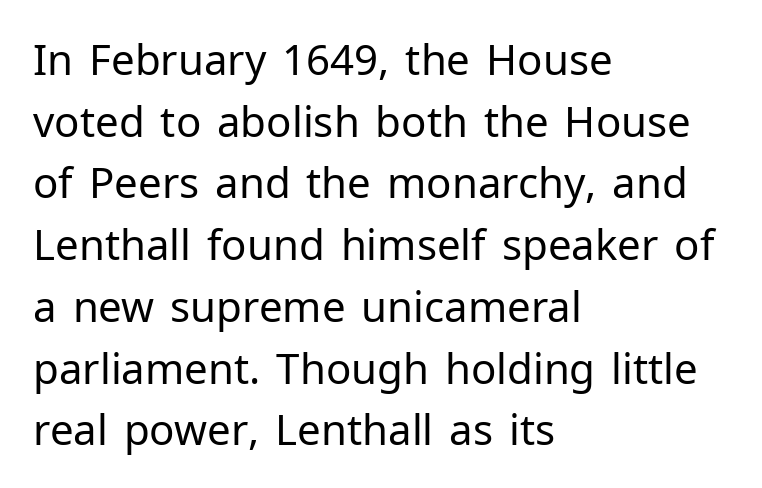
{"serif": "no", "italic": "no", "bold": "no", "weight": "regular", "width": "normal", "stroke_contrast": "low", "x_height": "medium", "monospaced": "no", "underline": "no", "align": "left", "line_spacing": "normal", "line_spacing_ratio": 1.47, "letter_spacing": "normal", "letter_spacing_em": 0.0, "glyph_px": 42}
